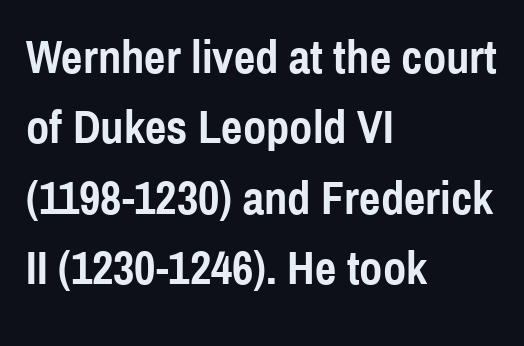
What kind of face is this? One without serifs — a sans. Tall strokes in this sample are plumb rather than angled. Chunky letters — that's bold for sure. Only glyphs here, with clear space below each row.
